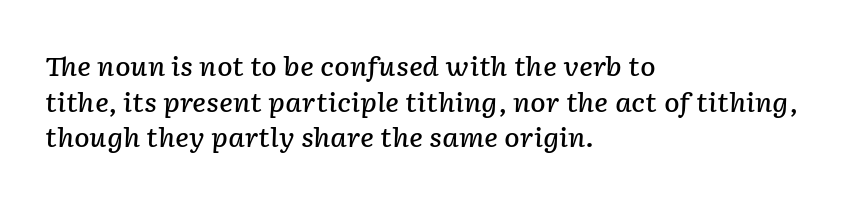
Q: Is the text bold? A: Semi-bold.
Q: Is the text italic (slanted)? A: Yes, it leans right by about 2 degrees.
Q: Is the text underlined? A: No.
Q: How is the paragraph aligned? A: Left-aligned.
Q: Is the spacing between letters normal or unusually wide? A: Normal.
Q: Is the spacing between lines tight, normal or loose? A: Normal.
